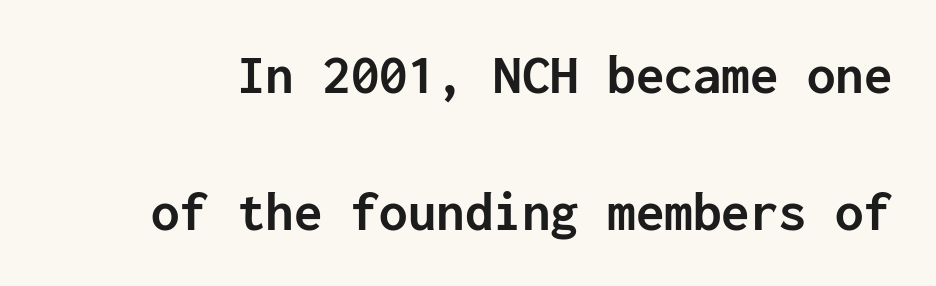
Type without underlining. A sans-serif font was chosen for this passage. Posture: upright roman. This is heavy type, rendered in bold. Loosely led — the rows are spread out.
